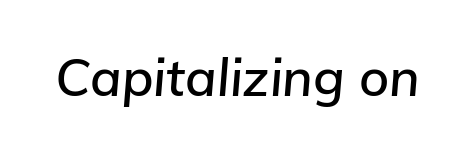
The image shows 52 px text type, italic (leaning right); set normal letter spacing, not underlined; low stroke contrast and a medium x-height.
